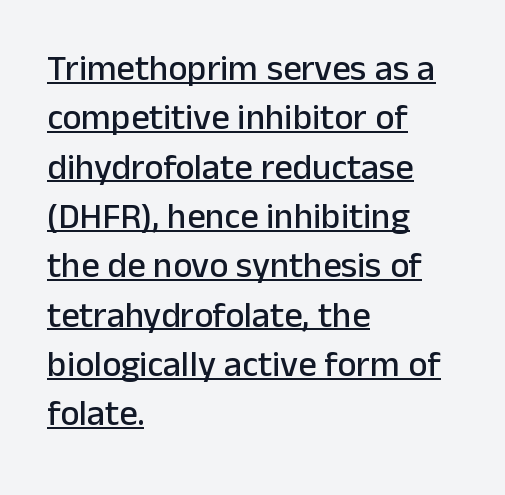
The image shows 36 px sans-serif type, upright; set left-aligned, normal line spacing (1.37x), normal letter spacing, underlined; low stroke contrast and a medium x-height.
